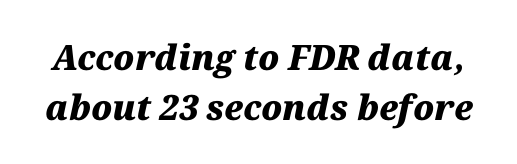
Q: Is the text bold? A: Yes.
Q: Is the text italic (slanted)? A: Yes, it leans right by about 12 degrees.
Q: Is the text underlined? A: No.
Q: Is the spacing between letters normal or unusually wide? A: Normal.
Q: Is the spacing between lines tight, normal or loose? A: Normal.
Q: Width (condensed, normal, or wide)? A: Normal.
Q: Stroke contrast? A: Medium.
Q: x-height? A: Medium.
Q: Monospaced? A: No.
